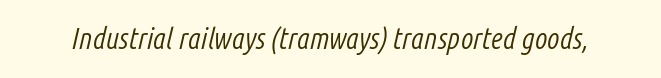
Q: Is the text bold? A: No.
Q: Is the text italic (slanted)? A: Yes, it leans right by about 14 degrees.
Q: Is the text underlined? A: No.
Q: Is the spacing between letters normal or unusually wide? A: Normal.
Q: Width (condensed, normal, or wide)? A: Condensed.
Q: Stroke contrast? A: Low.
Q: x-height? A: Medium.
Q: Monospaced? A: No.
